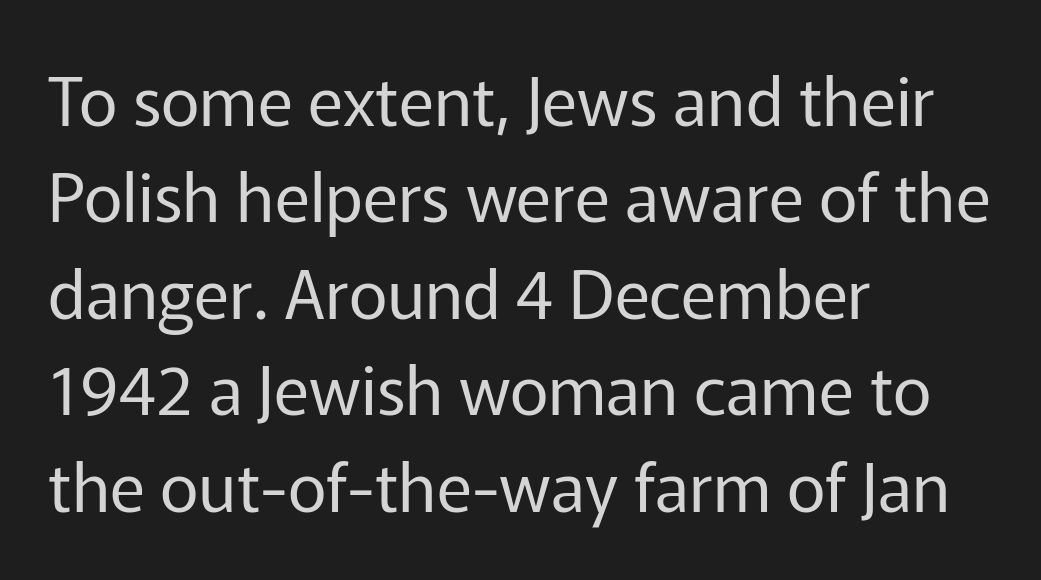
{"serif": "no", "italic": "no", "bold": "no", "weight": "regular", "width": "normal", "stroke_contrast": "low", "x_height": "medium", "monospaced": "no", "underline": "no", "align": "left", "line_spacing": "normal", "line_spacing_ratio": 1.44, "letter_spacing": "normal", "letter_spacing_em": 0.0, "glyph_px": 67}
